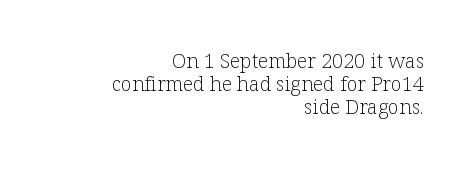
Q: Is the text bold? A: No.
Q: Is the text italic (slanted)? A: No, it is upright.
Q: Is the text underlined? A: No.
Q: How is the paragraph aligned? A: Right-aligned.
Q: Is the spacing between letters normal or unusually wide? A: Normal.
Q: Is the spacing between lines tight, normal or loose? A: Tight.
